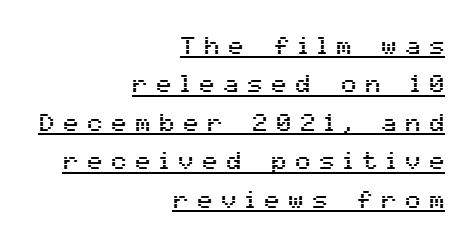
Q: Is the text italic (slanted)? A: No, it is upright.
Q: Is the text underlined? A: Yes.
Q: How is the paragraph aligned? A: Right-aligned.
Q: Is the spacing between letters normal or unusually wide? A: Unusually wide.
Q: Is the spacing between lines tight, normal or loose? A: Normal.
